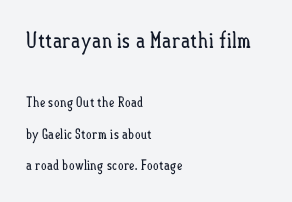
The image shows 22 px text type, upright; set left-aligned, loose line spacing (2.25x), normal letter spacing, not underlined; the first (top) block is 1.57x larger.
